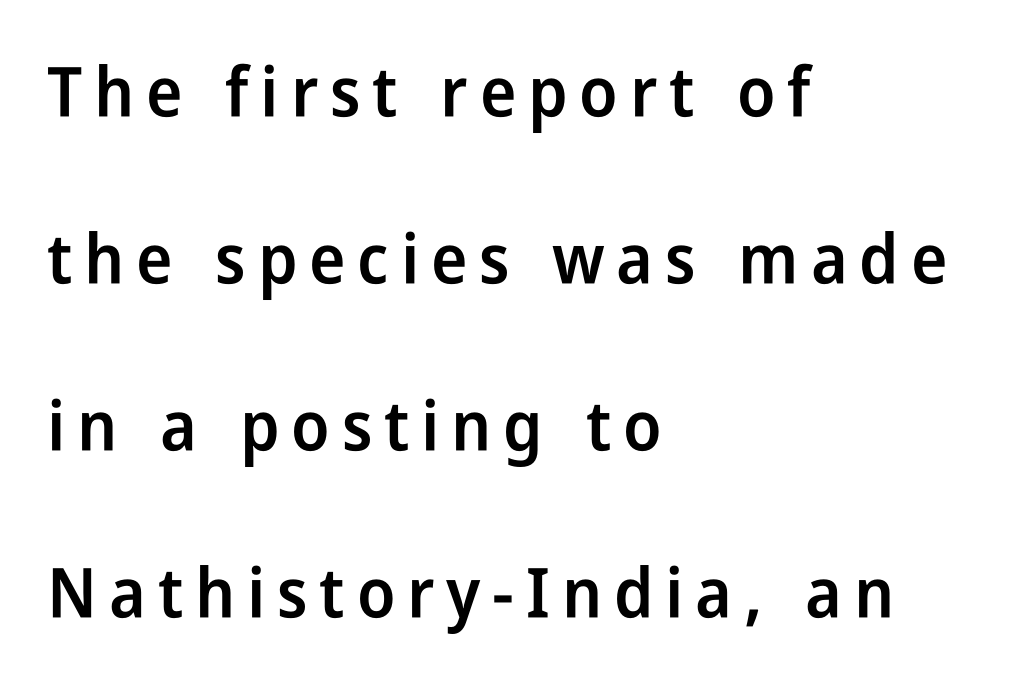
Q: Is the text bold? A: Semi-bold.
Q: Is the text italic (slanted)? A: No, it is upright.
Q: Is the typeface a serif or a sans-serif typeface? A: Sans-serif.
Q: Is the text underlined? A: No.
Q: How is the paragraph aligned? A: Left-aligned.
Q: Is the spacing between lines tight, normal or loose? A: Loose.
Q: Width (condensed, normal, or wide)? A: Condensed.
Q: Stroke contrast? A: Low.
Q: x-height? A: Medium.
Q: Monospaced? A: No.
